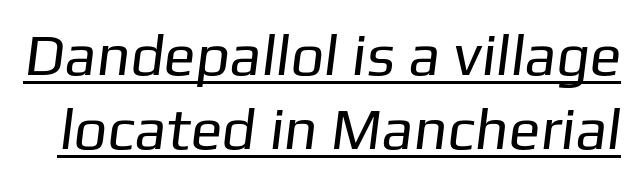
A typographer would call this underscored text. Typographically, this falls in the sans-serif category. Compared with typical paragraphs, the rows here are spaced about the same. Between one letter and the next there's only the usual sliver of space. Character widths vary here, with narrow letters taking less room than wide ones.
